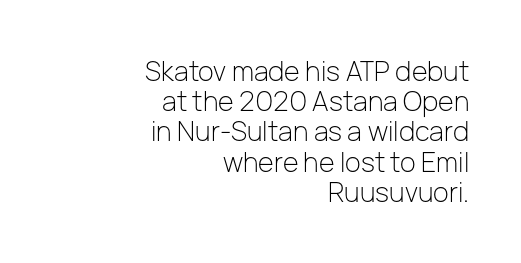
Q: Is the text bold? A: No.
Q: Is the text italic (slanted)? A: No, it is upright.
Q: Is the text underlined? A: No.
Q: How is the paragraph aligned? A: Right-aligned.
Q: Is the spacing between letters normal or unusually wide? A: Normal.
Q: Is the spacing between lines tight, normal or loose? A: Tight.
